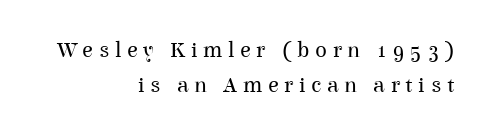
{"italic": "no", "bold": "no", "underline": "no", "align": "right", "line_spacing": "normal", "line_spacing_ratio": 1.58, "letter_spacing": "wide", "letter_spacing_em": 0.26, "glyph_px": 22}
